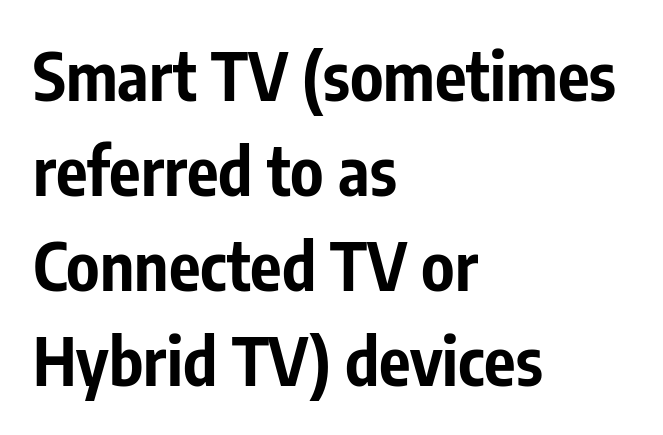
The image shows 66 px bold, condensed sans-serif type, upright; set left-aligned, normal line spacing (1.44x), normal letter spacing, not underlined; low stroke contrast and a medium x-height.
